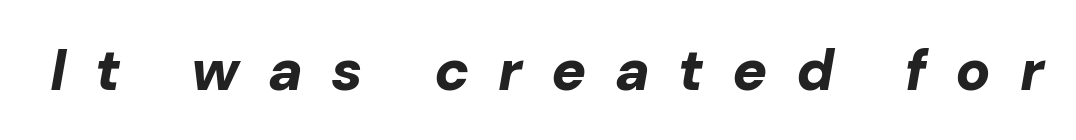
Decoration check: the copy has no underline. This sample has the flowing, uneven cadence of proportional lettering. This is heavy type, rendered in bold. Tall strokes in this sample are angled rather than plumb. The type is letterspaced generously, with wide tracking.
